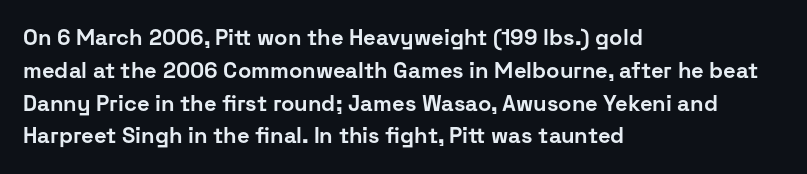
Nobody touched the tracking dial on this one. Alignment: flush left. Tall strokes in this sample are plumb rather than angled. Weight: bold.
